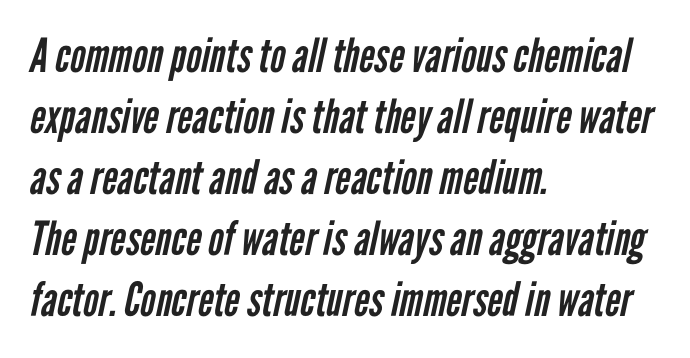
The image shows 47 px regular-weight, condensed sans-serif type; set left-aligned, normal line spacing (1.3x), normal letter spacing, not underlined; low stroke contrast and a medium x-height.
